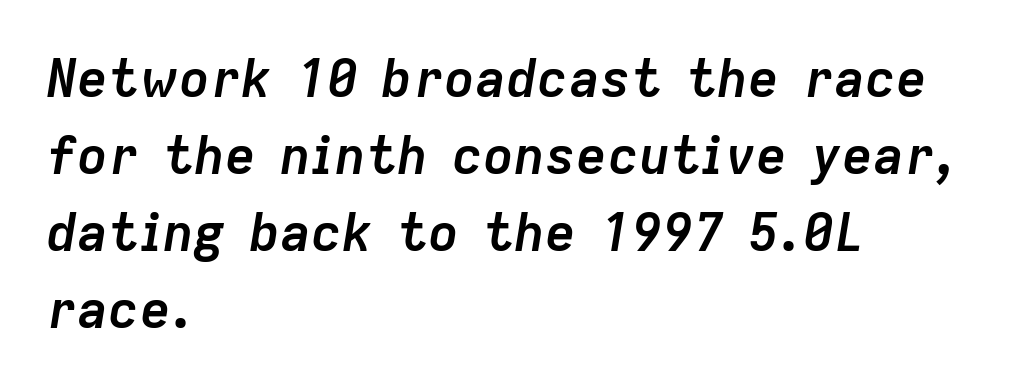
Is the block centered? No — it sits flush against the left margin. In terms of weight, the rendering is a true, heavy bold. Words float on clear page, feet unadorned. Observe the ordinary spacing: letters are neighbours, not strangers.
